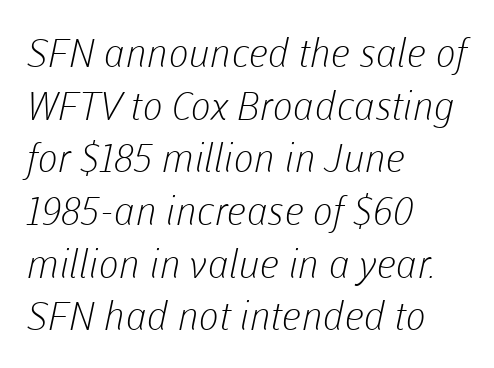
Q: Is the text bold? A: No.
Q: Is the typeface a serif or a sans-serif typeface? A: Sans-serif.
Q: Is the text underlined? A: No.
Q: How is the paragraph aligned? A: Left-aligned.
Q: Is the spacing between letters normal or unusually wide? A: Normal.
Q: Is the spacing between lines tight, normal or loose? A: Normal.
Q: Width (condensed, normal, or wide)? A: Normal.
Q: Stroke contrast? A: Low.
Q: x-height? A: Medium.
Q: Monospaced? A: No.
